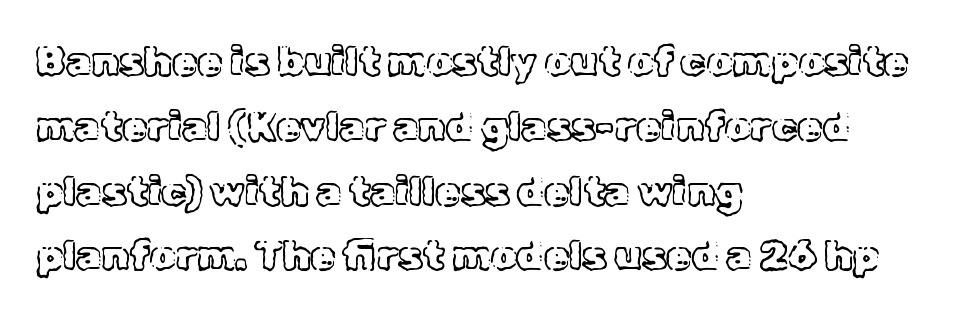
A roman cut, with each character standing at attention. The setting favours the left margin, as ordinary paragraphs usually do. Glyph-to-glyph distance matches everyday printed text. The block of text has a typical density, with ordinary space between rows. Note the varied advance widths — an 'i' is clearly narrower than an 'm'. Lines of text with bare space underneath.
